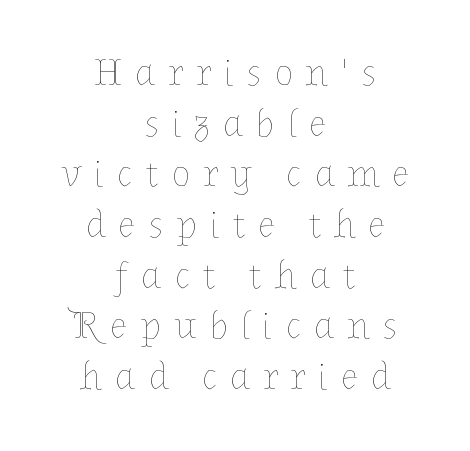
The image shows 39 px thin type, upright; set centered, normal line spacing (1.3x), unusually wide letter spacing (+0.33 em), not underlined; low stroke contrast and a medium x-height.
